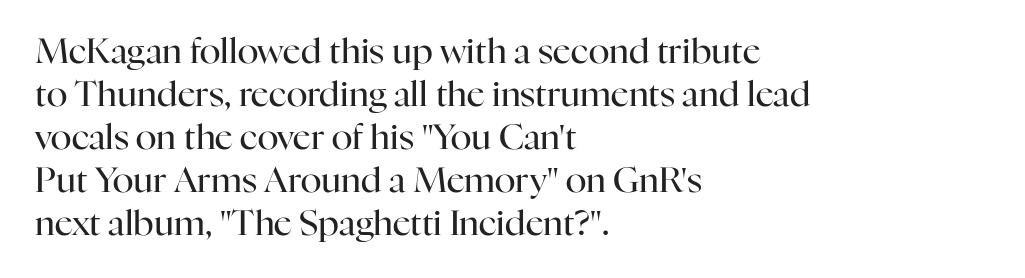
Q: Is the text bold? A: No.
Q: Is the text italic (slanted)? A: No, it is upright.
Q: Is the typeface a serif or a sans-serif typeface? A: Serif.
Q: Is the text underlined? A: No.
Q: How is the paragraph aligned? A: Left-aligned.
Q: Is the spacing between letters normal or unusually wide? A: Normal.
Q: Width (condensed, normal, or wide)? A: Normal.
Q: Stroke contrast? A: High.
Q: x-height? A: Medium.
Q: Monospaced? A: No.
